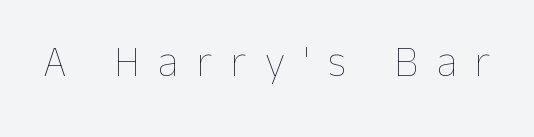
{"italic": "no", "bold": "no", "weight": "thin", "width": "normal", "stroke_contrast": "low", "x_height": "medium", "monospaced": "no", "underline": "no", "letter_spacing": "wide", "letter_spacing_em": 0.43, "glyph_px": 43}
